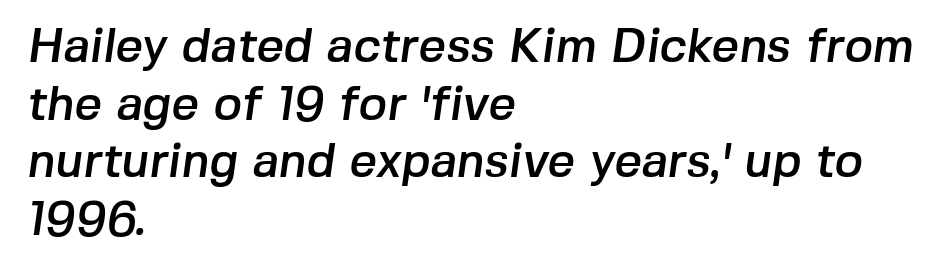
{"serif": "no", "width": "normal", "stroke_contrast": "low", "x_height": "medium", "monospaced": "no", "underline": "no", "align": "left", "line_spacing_ratio": 1.2, "letter_spacing": "normal", "letter_spacing_em": 0.0, "glyph_px": 48}
